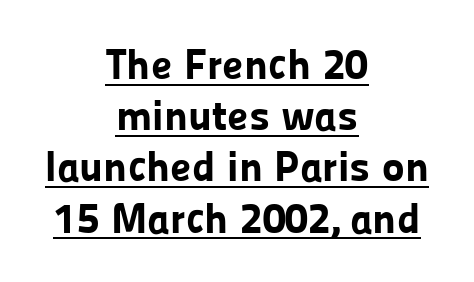
Q: Is the text bold? A: Yes.
Q: Is the text italic (slanted)? A: No, it is upright.
Q: Is the typeface a serif or a sans-serif typeface? A: Sans-serif.
Q: Is the text underlined? A: Yes.
Q: How is the paragraph aligned? A: Centered.
Q: Is the spacing between letters normal or unusually wide? A: Normal.
Q: Width (condensed, normal, or wide)? A: Normal.
Q: Stroke contrast? A: Low.
Q: x-height? A: Medium.
Q: Monospaced? A: No.
